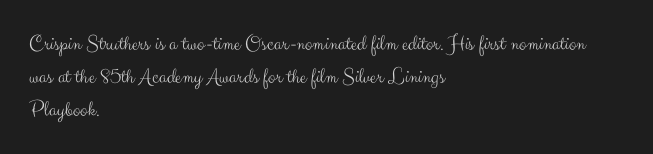
The image shows 22 px text type; set left-aligned, normal line spacing (1.5x), normal letter spacing, not underlined.
